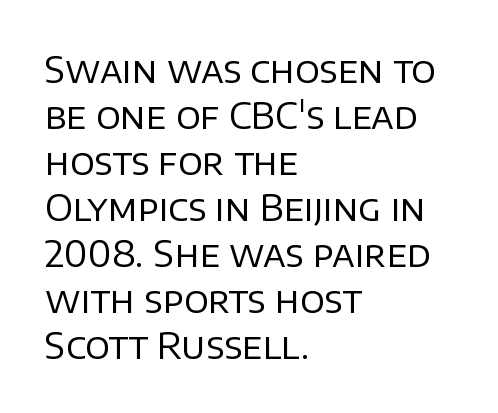
The image shows 36 px regular-weight sans-serif type, upright; set left-aligned, normal line spacing (1.28x), normal letter spacing, not underlined; low stroke contrast and a large x-height.
